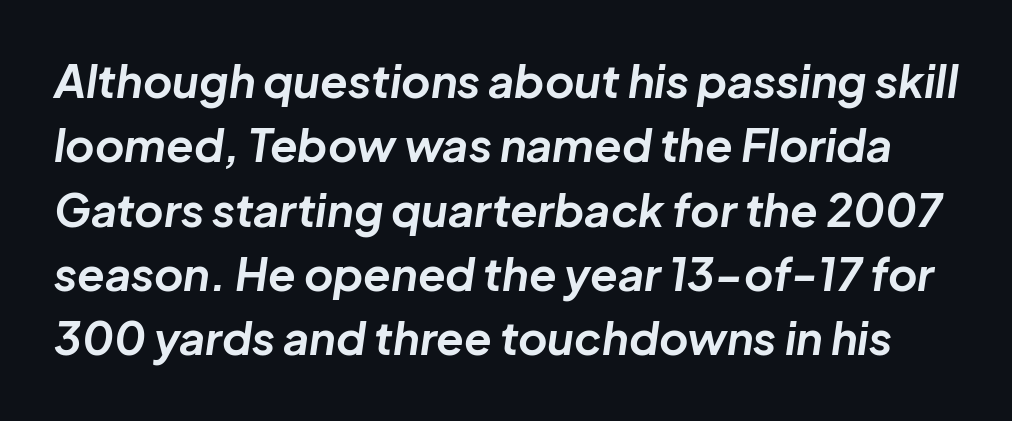
The gaps between neighbouring characters are ordinary and unremarkable. These words are printed bold, with thick strokes throughout. Evenly set lines give the paragraph a standard silhouette. Would a proofreader flag this as italicized? Yes. This sample has the flowing, uneven cadence of proportional lettering. The glyphs are unaccompanied by any horizontal stroke below them.
